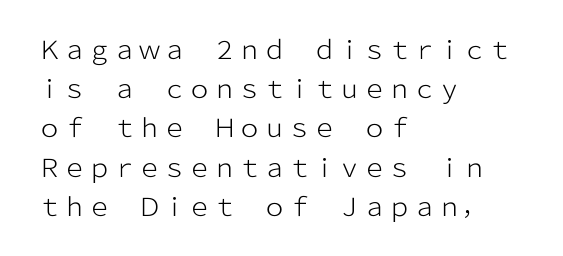
Is this a heavy cut? Hardly; it is regular or lighter. In CSS terms this would be text-align: left. Words appear dense and cohesive because spacing is normal. The gap between lines stays unmarked. Reading down the column, the eye jumps a familiar distance to each next line. This is roman type, the default non-slanted kind.
